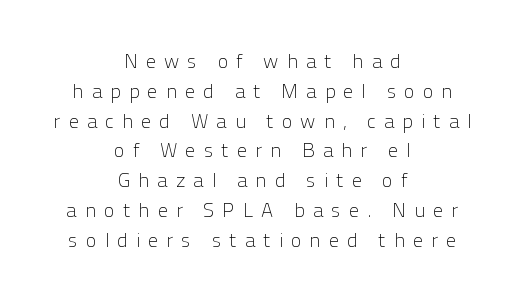
The image shows 20 px text type, upright; set centered, normal line spacing (1.49x), unusually wide letter spacing (+0.4 em), not underlined.
